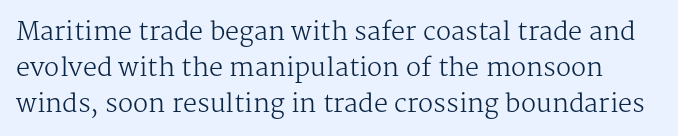
{"italic": "no", "bold": "no", "underline": "no", "line_spacing": "normal", "line_spacing_ratio": 1.44, "letter_spacing": "normal", "letter_spacing_em": 0.0, "glyph_px": 25}
